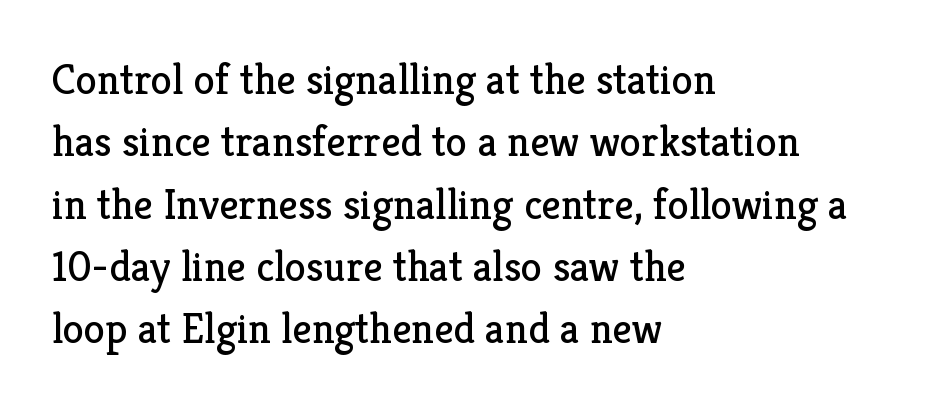
{"serif": "yes", "italic": "no", "bold": "no", "weight": "regular", "width": "normal", "stroke_contrast": "low", "x_height": "medium", "monospaced": "no", "underline": "no", "align": "left", "line_spacing": "normal", "line_spacing_ratio": 1.45, "letter_spacing": "normal", "letter_spacing_em": 0.0, "glyph_px": 43}
